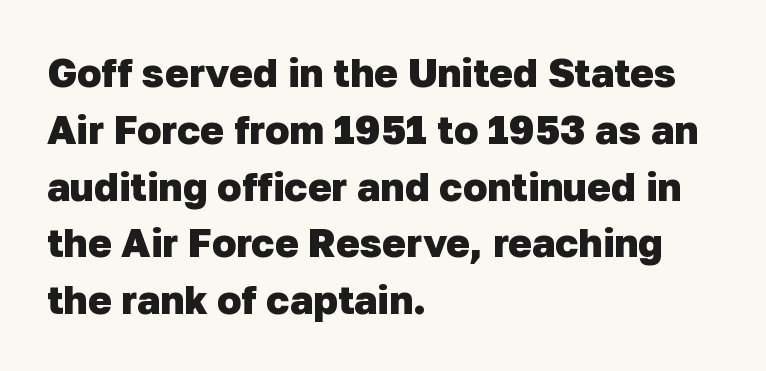
{"serif": "no", "bold": "yes", "weight": "heavy", "width": "normal", "stroke_contrast": "low", "x_height": "medium", "monospaced": "no", "underline": "no", "align": "left", "line_spacing": "normal", "line_spacing_ratio": 1.42, "letter_spacing": "normal", "letter_spacing_em": 0.0, "glyph_px": 40}
